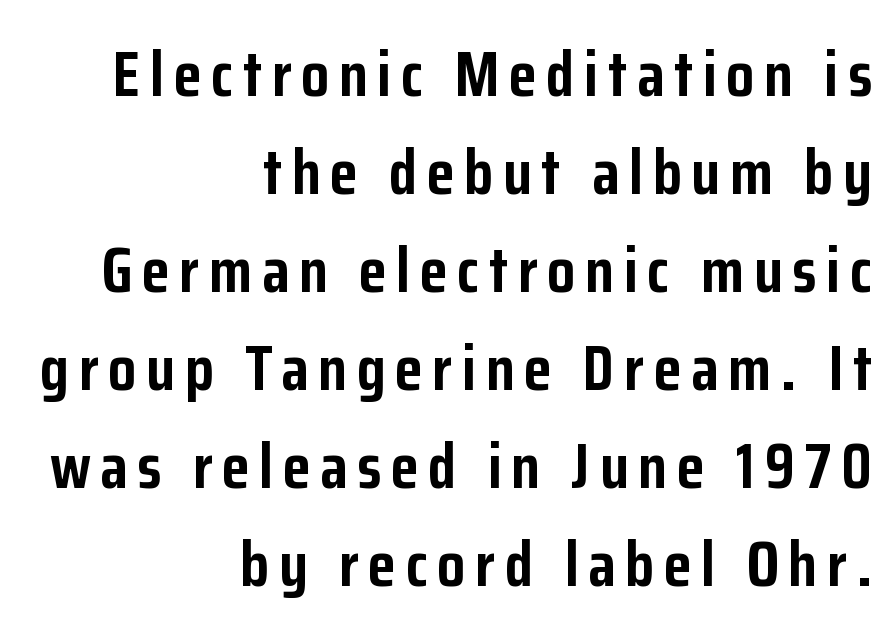
Q: Is the text bold? A: Yes.
Q: Is the text italic (slanted)? A: No, it is upright.
Q: Is the typeface a serif or a sans-serif typeface? A: Sans-serif.
Q: Is the text underlined? A: No.
Q: How is the paragraph aligned? A: Right-aligned.
Q: Is the spacing between lines tight, normal or loose? A: Normal.
Q: Width (condensed, normal, or wide)? A: Condensed.
Q: Stroke contrast? A: Low.
Q: x-height? A: Medium.
Q: Monospaced? A: No.
